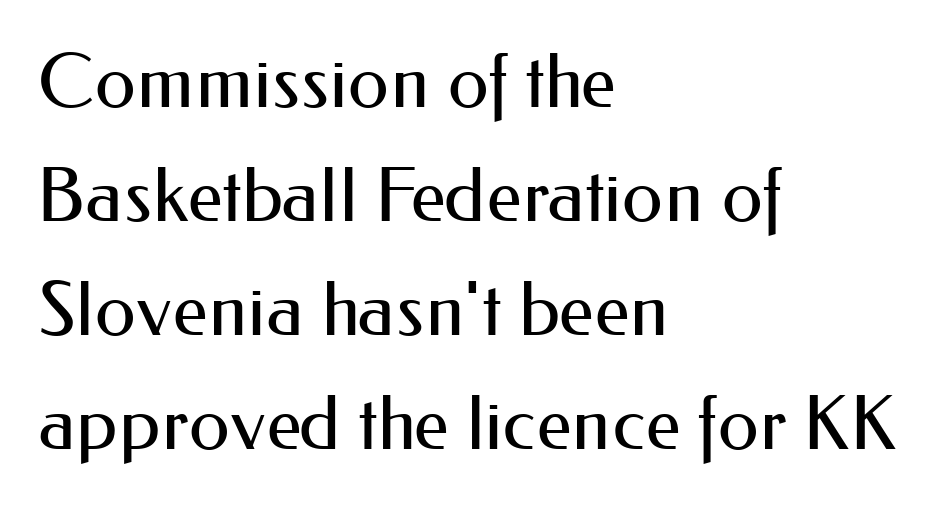
{"serif": "no", "italic": "no", "bold": "no", "weight": "regular", "width": "normal", "stroke_contrast": "medium", "x_height": "small", "monospaced": "no", "underline": "no", "align": "left", "line_spacing": "normal", "line_spacing_ratio": 1.54, "letter_spacing": "normal", "letter_spacing_em": 0.0, "glyph_px": 74}
